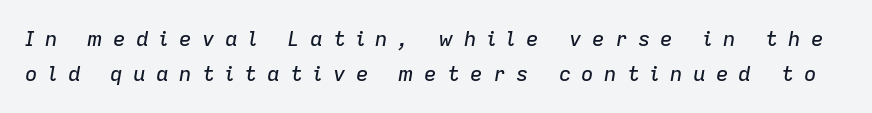
The image shows 21 px text type, italic (leaning right); set normal line spacing (1.68x), unusually wide letter spacing (+0.49 em), not underlined.
